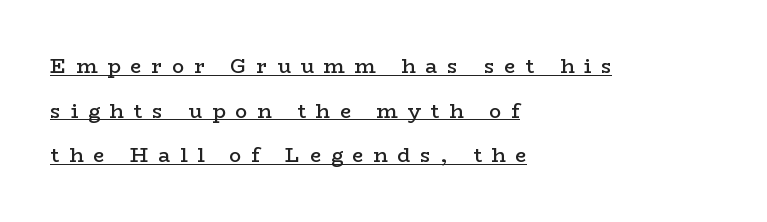
The image shows 20 px text type, upright; set left-aligned, loose line spacing (2.23x), unusually wide letter spacing (+0.49 em), underlined.
